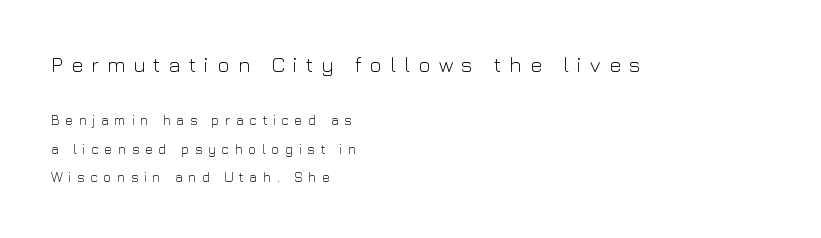
{"italic": "no", "bold": "no", "underline": "no", "align": "left", "line_spacing": "loose", "line_spacing_ratio": 2.05, "letter_spacing": "wide", "letter_spacing_em": 0.39, "larger_block": "first", "size_ratio": 1.5, "glyph_px": 21}
